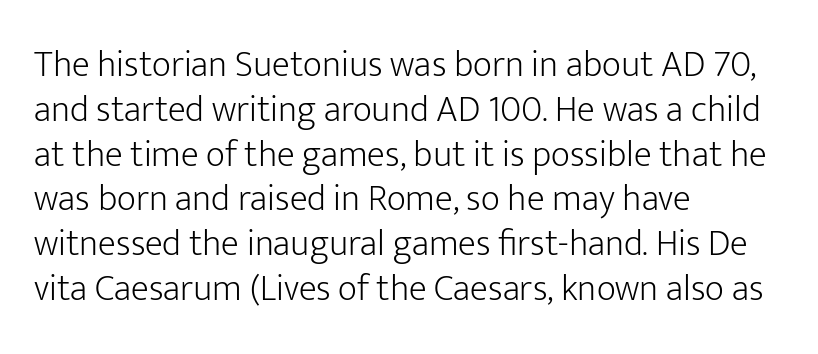
The image shows 37 px light sans-serif type, upright; set left-aligned, line spacing 1.21x, normal letter spacing, not underlined; low stroke contrast and a medium x-height.
